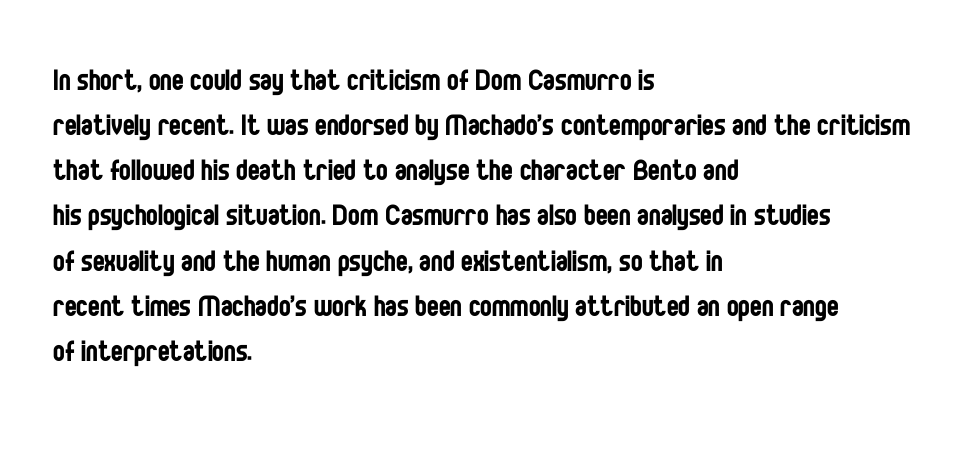
The image shows 35 px regular-weight, condensed sans-serif type, upright; set left-aligned, normal line spacing (1.29x), normal letter spacing, not underlined; low stroke contrast and a large x-height.
